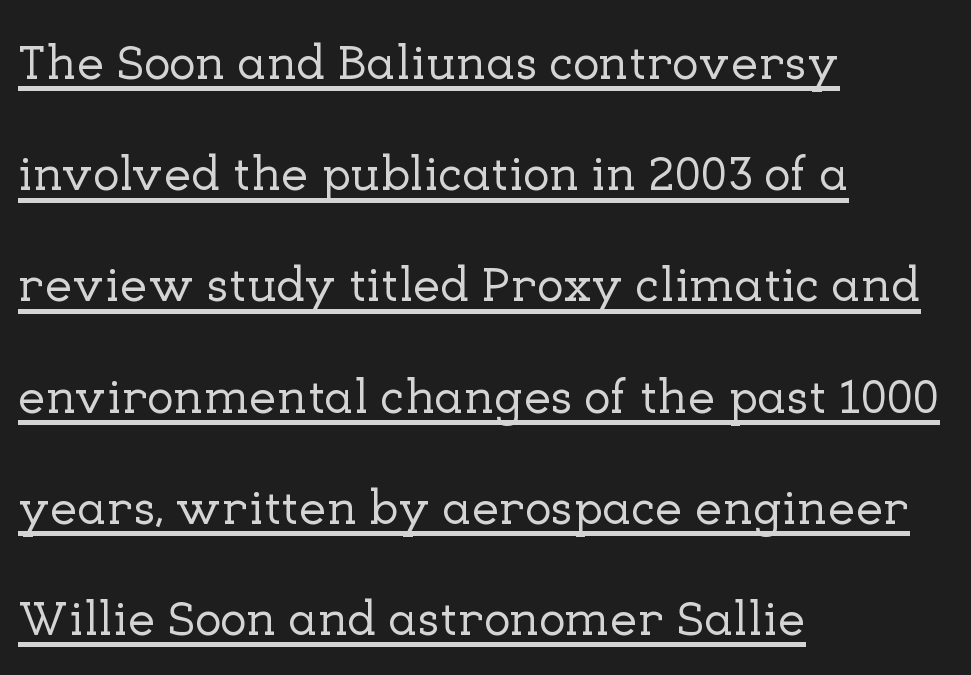
The rendering uses natural spacing where letterforms have individual widths. The typeface chosen for these lines features serifs. Widely set lines give the paragraph a tall, airy silhouette. The type sits square on the baseline with zero lean. Layout note: lines flush left.
